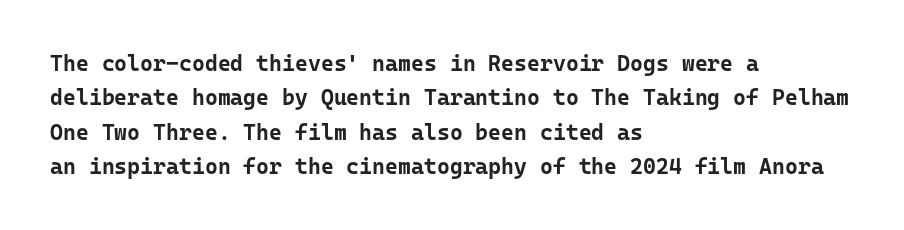
The image shows 22 px bold type, upright; set left-aligned, normal line spacing (1.56x), normal letter spacing, not underlined.
